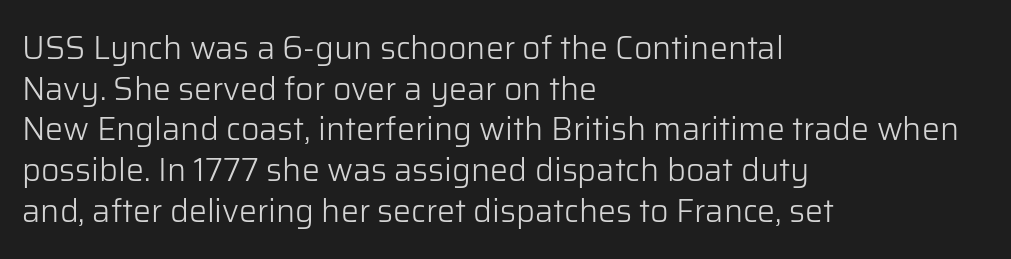
Q: Is the text bold? A: No.
Q: Is the text italic (slanted)? A: No, it is upright.
Q: Is the typeface a serif or a sans-serif typeface? A: Sans-serif.
Q: Is the text underlined? A: No.
Q: How is the paragraph aligned? A: Left-aligned.
Q: Is the spacing between letters normal or unusually wide? A: Normal.
Q: Is the spacing between lines tight, normal or loose? A: Normal.
Q: Width (condensed, normal, or wide)? A: Normal.
Q: Stroke contrast? A: Low.
Q: x-height? A: Medium.
Q: Monospaced? A: No.
